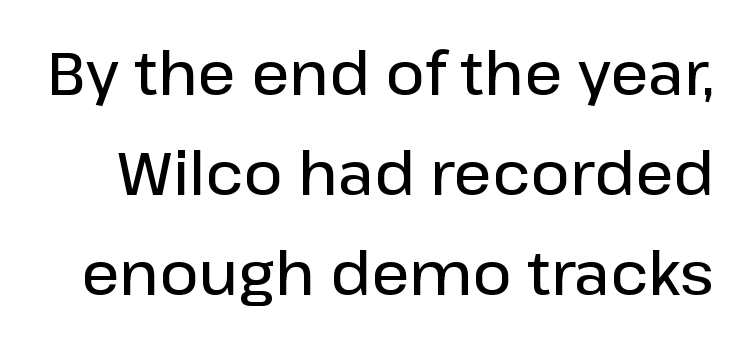
{"serif": "no", "italic": "no", "bold": "semi", "weight": "semibold", "width": "normal", "stroke_contrast": "low", "x_height": "medium", "monospaced": "no", "underline": "no", "line_spacing": "normal", "line_spacing_ratio": 1.67, "letter_spacing": "normal", "letter_spacing_em": 0.0, "glyph_px": 60}
